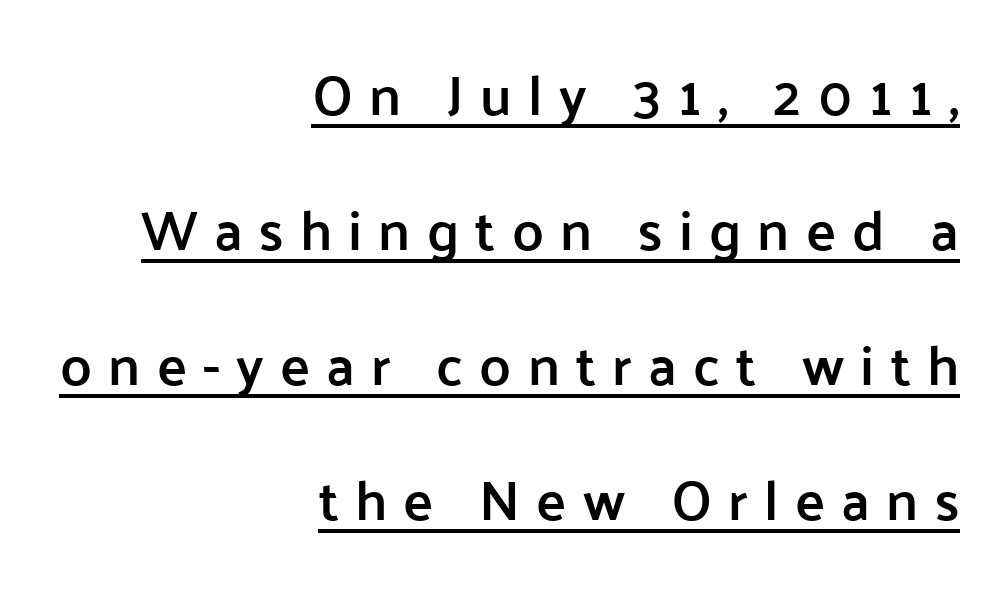
One glance says open: line gaps are wider than usual. What stands out about the letter spacing? Its width — letters are far apart. Proportional: the letters do not fall into vertical columns. Look at the bottom of the vertical strokes: they stop flat, with no serifs.
